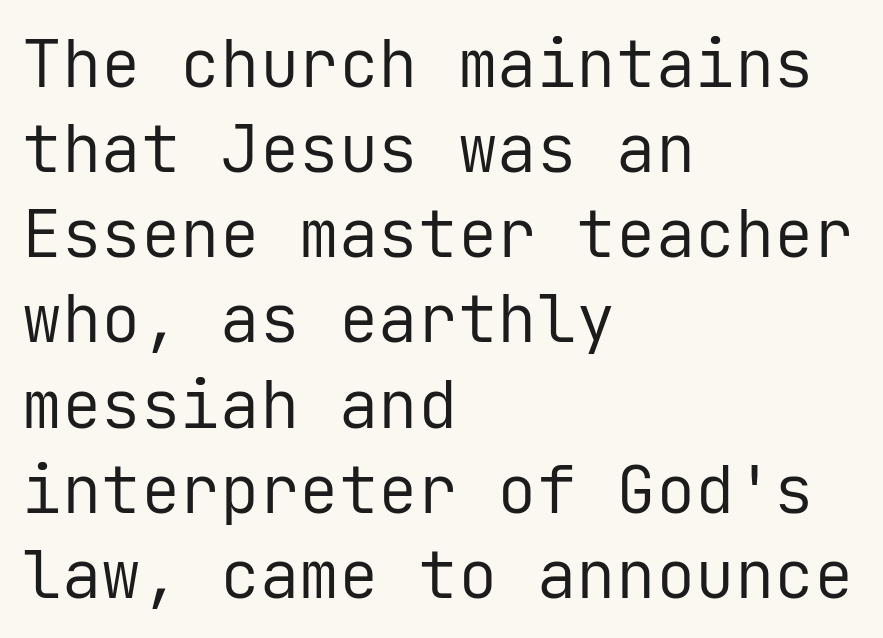
{"serif": "no", "italic": "no", "bold": "no", "weight": "regular", "width": "normal", "stroke_contrast": "low", "x_height": "medium", "monospaced": "yes", "underline": "no", "align": "left", "line_spacing": "normal", "line_spacing_ratio": 1.29, "letter_spacing": "normal", "letter_spacing_em": 0.0, "glyph_px": 66}
